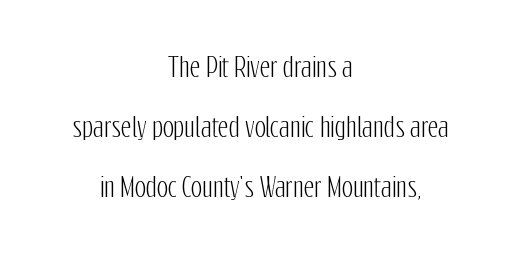
Q: Is the text italic (slanted)? A: No, it is upright.
Q: Is the text underlined? A: No.
Q: How is the paragraph aligned? A: Centered.
Q: Is the spacing between letters normal or unusually wide? A: Normal.
Q: Is the spacing between lines tight, normal or loose? A: Loose.
